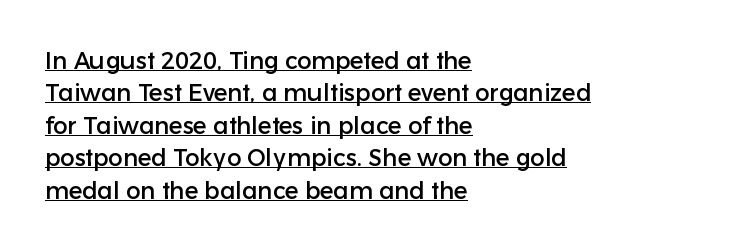
The image shows 24 px text type, upright; set left-aligned, normal line spacing (1.35x), normal letter spacing, underlined.
